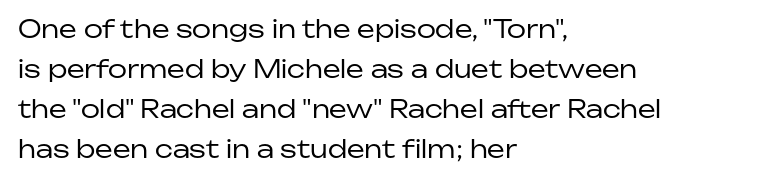
Q: Is the text bold? A: No.
Q: Is the text italic (slanted)? A: No, it is upright.
Q: Is the text underlined? A: No.
Q: How is the paragraph aligned? A: Left-aligned.
Q: Is the spacing between letters normal or unusually wide? A: Normal.
Q: Is the spacing between lines tight, normal or loose? A: Normal.
